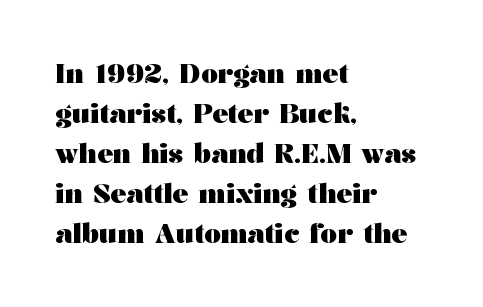
Q: Is the text bold? A: Yes.
Q: Is the text italic (slanted)? A: No, it is upright.
Q: Is the text underlined? A: No.
Q: How is the paragraph aligned? A: Left-aligned.
Q: Is the spacing between letters normal or unusually wide? A: Normal.
Q: Is the spacing between lines tight, normal or loose? A: Normal.
